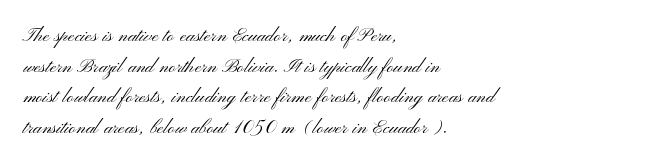
Is the type heavy? It reads as light-to-regular instead. Leftover space on each line is placed entirely after the last word. Characters follow at the spacing the type designer built in. The passage shown stacks its lines at a standard gap.
